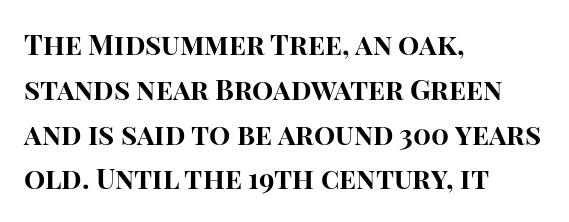
{"serif": "no", "italic": "no", "bold": "yes", "weight": "bold", "width": "normal", "stroke_contrast": "high", "x_height": "large", "monospaced": "no", "underline": "no", "align": "left", "line_spacing": "normal", "line_spacing_ratio": 1.6, "letter_spacing": "normal", "letter_spacing_em": 0.0, "glyph_px": 28}
